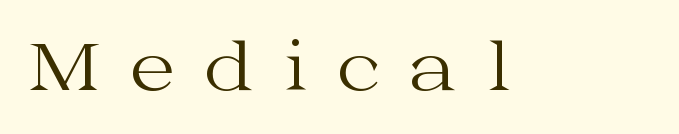
Q: Is the text bold? A: No.
Q: Is the text italic (slanted)? A: No, it is upright.
Q: Is the typeface a serif or a sans-serif typeface? A: Serif.
Q: Is the text underlined? A: No.
Q: Is the spacing between letters normal or unusually wide? A: Unusually wide.
Q: Width (condensed, normal, or wide)? A: Wide.
Q: Stroke contrast? A: Medium.
Q: x-height? A: Medium.
Q: Monospaced? A: No.
